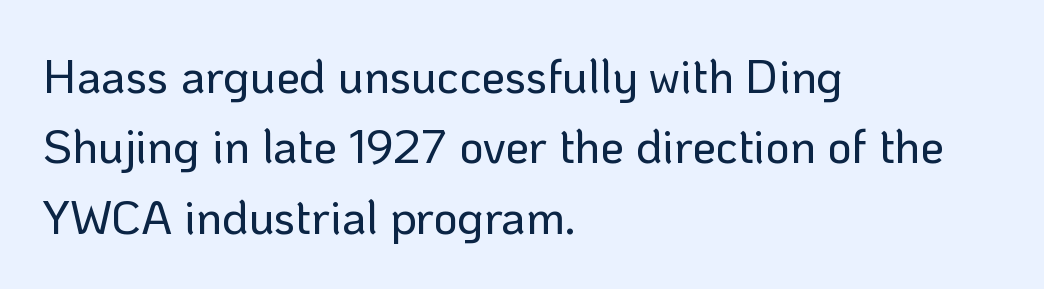
Q: Is the text italic (slanted)? A: No, it is upright.
Q: Is the typeface a serif or a sans-serif typeface? A: Sans-serif.
Q: Is the text underlined? A: No.
Q: How is the paragraph aligned? A: Left-aligned.
Q: Is the spacing between letters normal or unusually wide? A: Normal.
Q: Is the spacing between lines tight, normal or loose? A: Normal.
Q: Width (condensed, normal, or wide)? A: Normal.
Q: Stroke contrast? A: Low.
Q: x-height? A: Medium.
Q: Monospaced? A: No.
